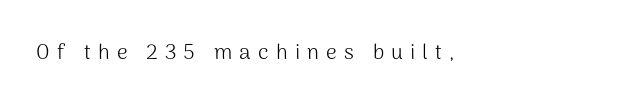
{"italic": "no", "bold": "no", "underline": "no", "letter_spacing": "wide", "letter_spacing_em": 0.34, "glyph_px": 21}
